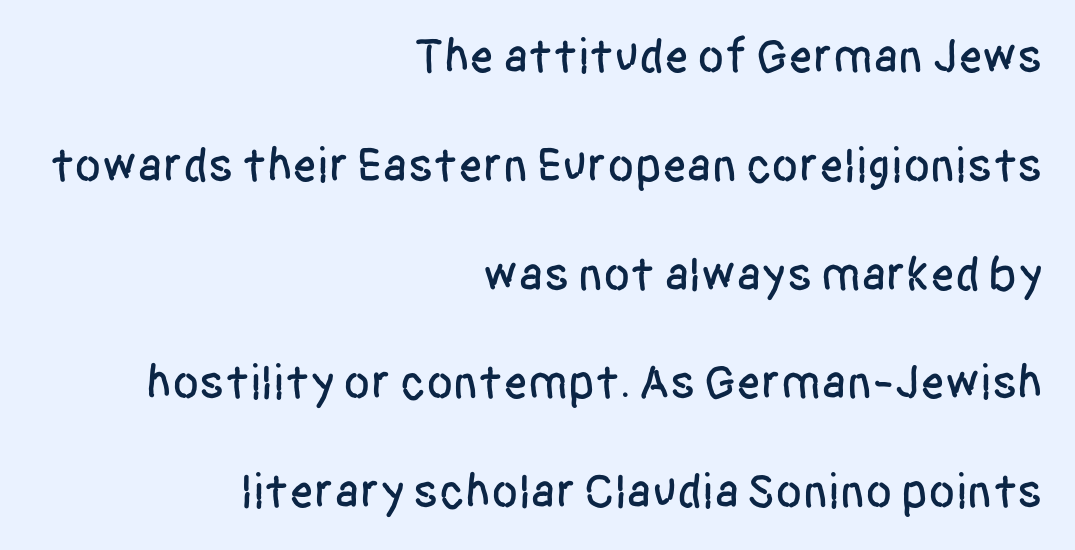
{"serif": "no", "italic": "no", "width": "condensed", "stroke_contrast": "low", "x_height": "large", "monospaced": "no", "underline": "no", "align": "right", "line_spacing": "loose", "line_spacing_ratio": 2.22, "letter_spacing": "normal", "letter_spacing_em": 0.0, "glyph_px": 49}
